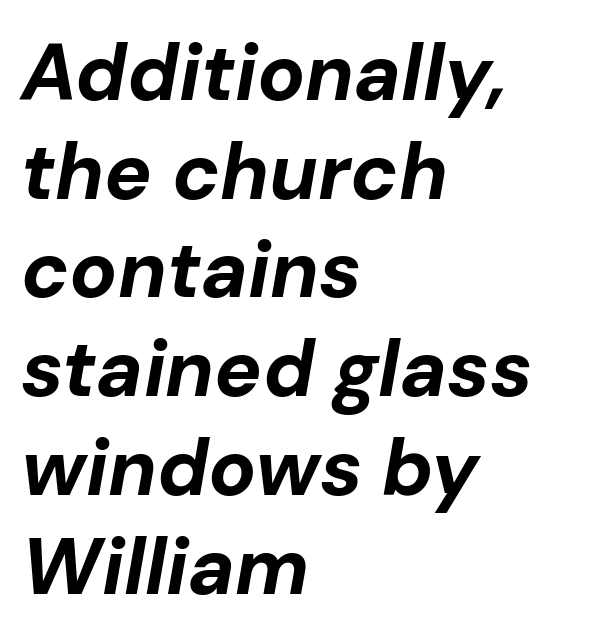
Q: Is the text bold? A: Yes.
Q: Is the text italic (slanted)? A: Yes, it leans right by about 10 degrees.
Q: Is the text underlined? A: No.
Q: How is the paragraph aligned? A: Left-aligned.
Q: Is the spacing between letters normal or unusually wide? A: Normal.
Q: Is the spacing between lines tight, normal or loose? A: Normal.
Q: Width (condensed, normal, or wide)? A: Normal.
Q: Stroke contrast? A: Low.
Q: x-height? A: Medium.
Q: Monospaced? A: No.
